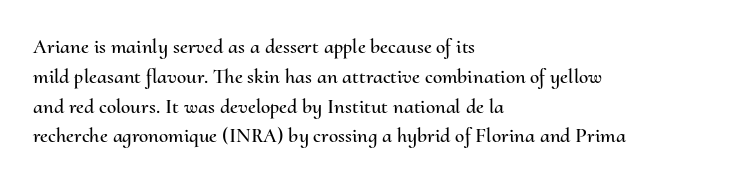
Q: Is the text italic (slanted)? A: No, it is upright.
Q: Is the text underlined? A: No.
Q: How is the paragraph aligned? A: Left-aligned.
Q: Is the spacing between letters normal or unusually wide? A: Normal.
Q: Is the spacing between lines tight, normal or loose? A: Normal.
